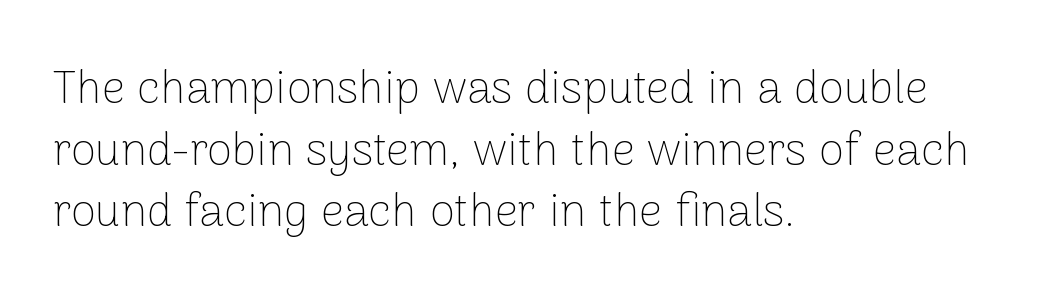
The image shows 46 px thin sans-serif type, upright; set left-aligned, normal line spacing (1.34x), normal letter spacing, not underlined; low stroke contrast and a medium x-height.
